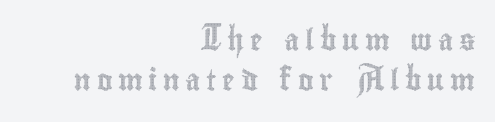
{"italic": "no", "underline": "no", "align": "right", "line_spacing": "loose", "line_spacing_ratio": 1.9, "letter_spacing": "wide", "letter_spacing_em": 0.27, "glyph_px": 21}
